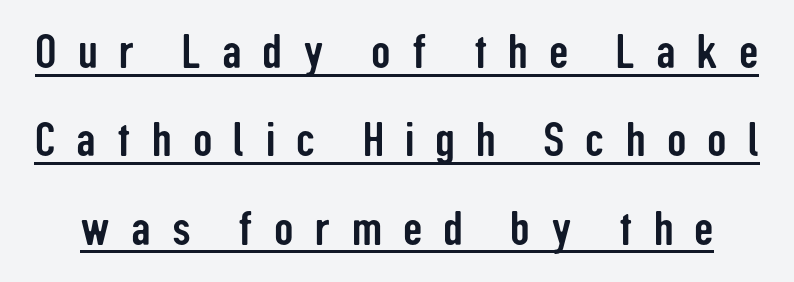
The rendering uses natural spacing where letterforms have individual widths. Looks like someone drew a line under every word here. This rendering employs a face without finishing strokes, i.e., a sans-serif. Posture: straight, roman, zero tilt. The rendering inserts visible extra space after every character.
